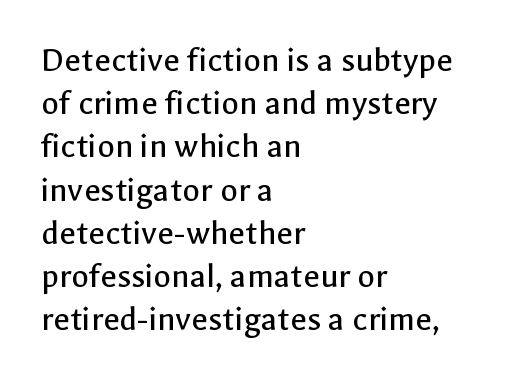
{"serif": "no", "italic": "no", "bold": "no", "weight": "regular", "width": "normal", "x_height": "medium", "monospaced": "no", "underline": "no", "align": "left", "line_spacing_ratio": 1.2, "letter_spacing": "normal", "letter_spacing_em": 0.0, "glyph_px": 36}
